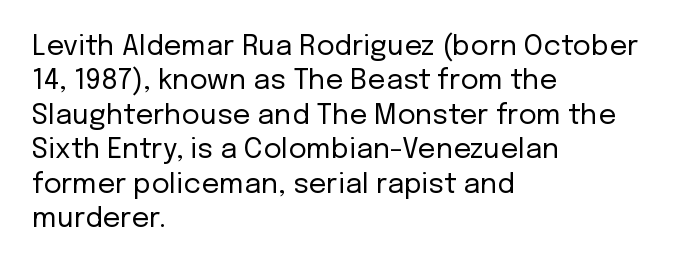
The line texture is even and compact thanks to regular tracking. Is the type heavy? It reads as light-to-regular instead. The typography opts for an upright posture over an oblique one. The foot of each line stays bare and open. The lines are quadded left. Think of a printed novel: that variable character pitch is what you see here.
